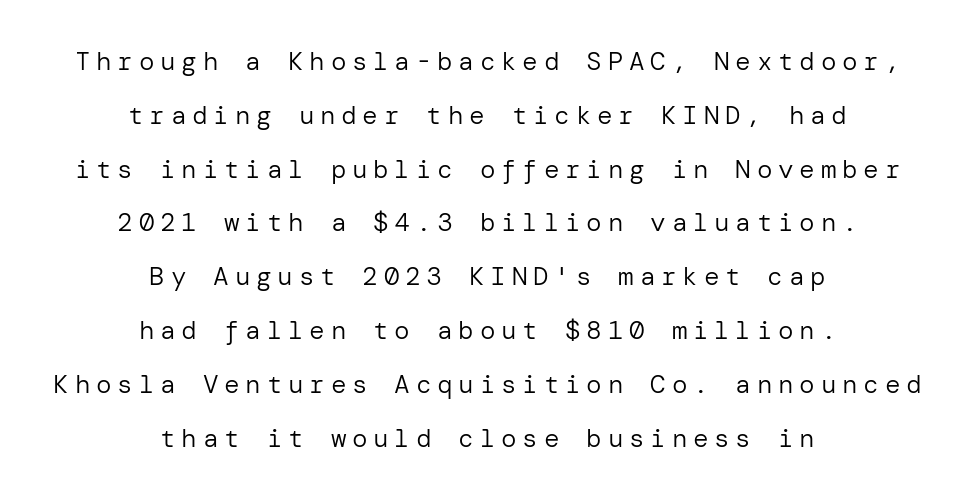
The characters are drawn with everyday or finer stroke widths. The strip under each line holds only bare page. Designer's note — italics off, roman on. Tracking value appears strongly positive — letters spread wide. Leftover space on each line is divided equally before and after the words. You could fit nearly another row in the gap between these rows.
